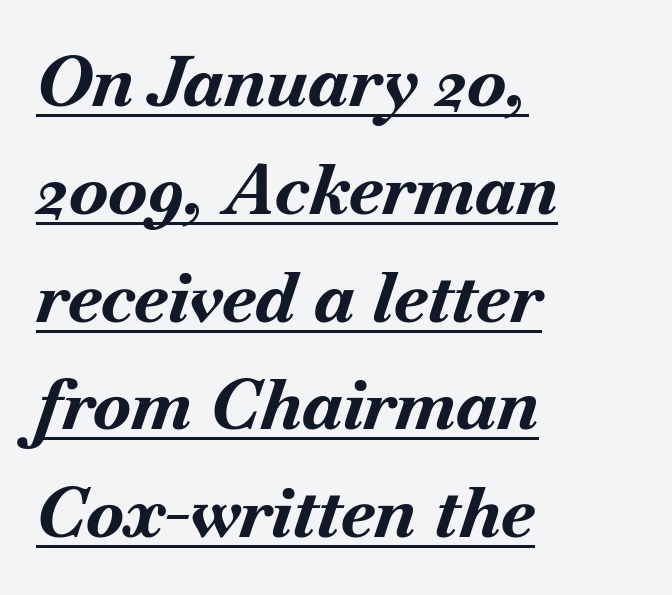
Q: Is the text bold? A: Yes.
Q: Is the text italic (slanted)? A: Yes, it leans right by about 18 degrees.
Q: Is the text underlined? A: Yes.
Q: How is the paragraph aligned? A: Left-aligned.
Q: Is the spacing between letters normal or unusually wide? A: Normal.
Q: Is the spacing between lines tight, normal or loose? A: Normal.
Q: Width (condensed, normal, or wide)? A: Normal.
Q: Stroke contrast? A: Medium.
Q: x-height? A: Small.
Q: Monospaced? A: No.
